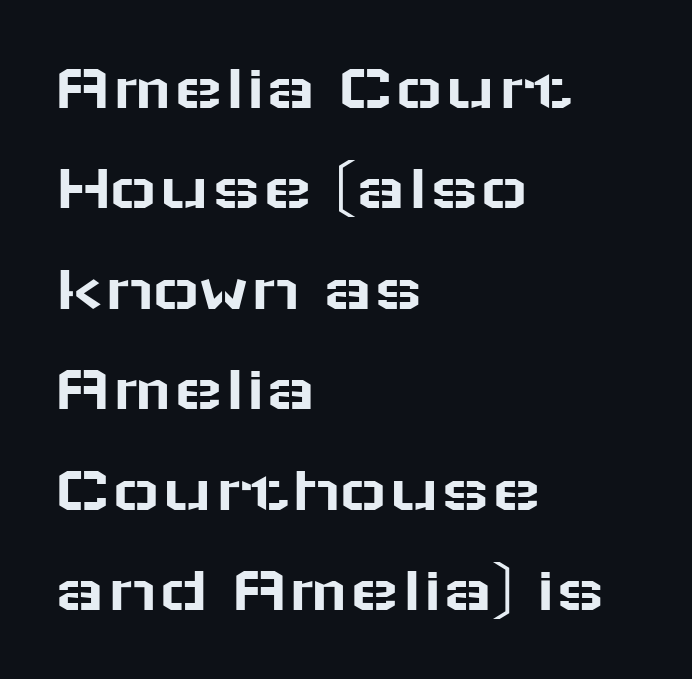
Q: Is the text italic (slanted)? A: No, it is upright.
Q: Is the typeface a serif or a sans-serif typeface? A: Sans-serif.
Q: Is the text underlined? A: No.
Q: How is the paragraph aligned? A: Left-aligned.
Q: Is the spacing between letters normal or unusually wide? A: Normal.
Q: Is the spacing between lines tight, normal or loose? A: Normal.
Q: Width (condensed, normal, or wide)? A: Wide.
Q: Stroke contrast? A: Low.
Q: x-height? A: Medium.
Q: Monospaced? A: No.
